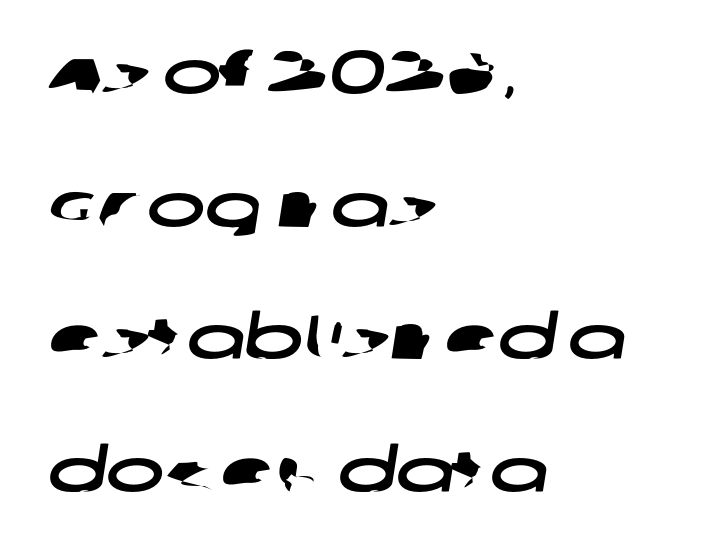
A classic flush-left, rag-right setting is used for this passage. Summary of vertical rhythm: relaxed, with wide interline spacing. Inter-character spacing is left at the font's built-in metrics. Proportional: the letters do not fall into vertical columns. Letterform terminals end flat and unadorned throughout the passage. Clear beneath every line of the passage.
